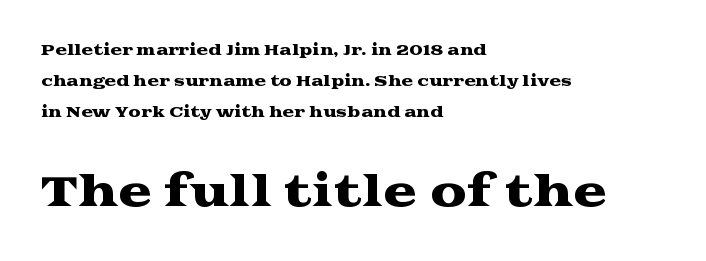
Q: Is the text italic (slanted)? A: No, it is upright.
Q: Is the typeface a serif or a sans-serif typeface? A: Serif.
Q: Is the text underlined? A: No.
Q: How is the paragraph aligned? A: Left-aligned.
Q: Is the spacing between letters normal or unusually wide? A: Normal.
Q: Is the spacing between lines tight, normal or loose? A: Loose.
Q: Which block of text is set in a larger size, the first (top) or the second (bottom)? A: The second (bottom) one.
Q: Width (condensed, normal, or wide)? A: Wide.
Q: Stroke contrast? A: Medium.
Q: x-height? A: Medium.
Q: Monospaced? A: No.
